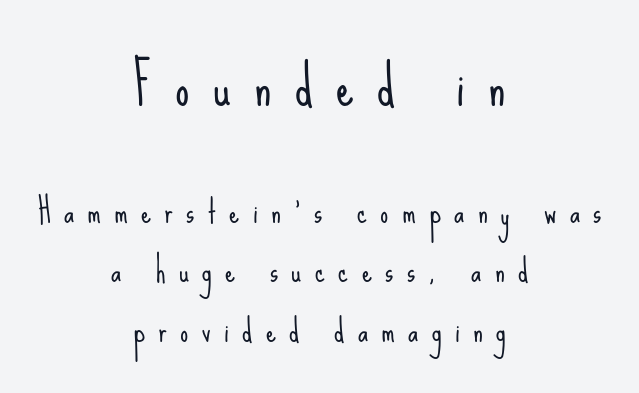
{"serif": "no", "italic": "no", "bold": "no", "weight": "light", "width": "condensed", "stroke_contrast": "low", "x_height": "small", "monospaced": "no", "underline": "no", "align": "center", "line_spacing_ratio": 1.87, "letter_spacing": "wide", "letter_spacing_em": 0.42, "larger_block": "first", "size_ratio": 1.75, "glyph_px": 56}
